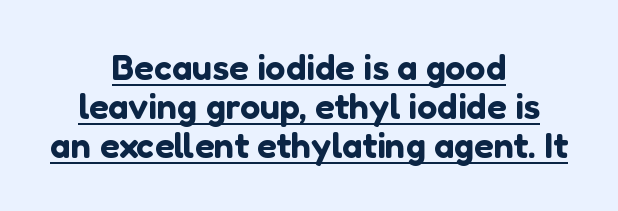
These lines were composed using upright roman letters. These lines huddle together more closely than default settings would place them. The rendering keeps characters at their native spacing. Layout note: lines centered. You can tell from the bare stems that sans-serif type was used.
